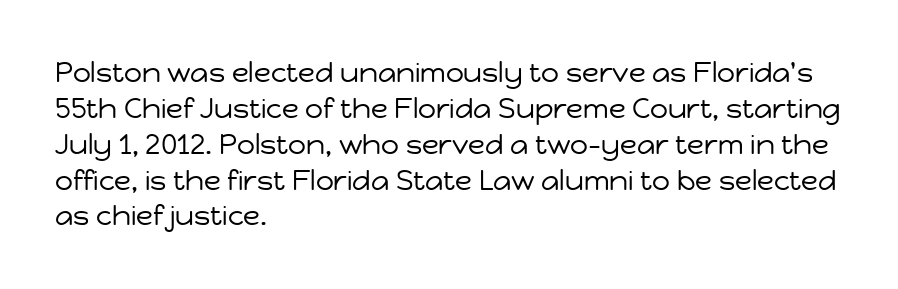
{"serif": "no", "italic": "no", "bold": "no", "weight": "regular", "width": "normal", "stroke_contrast": "low", "x_height": "medium", "monospaced": "no", "underline": "no", "align": "left", "line_spacing": "normal", "line_spacing_ratio": 1.28, "letter_spacing": "normal", "letter_spacing_em": 0.0, "glyph_px": 28}
